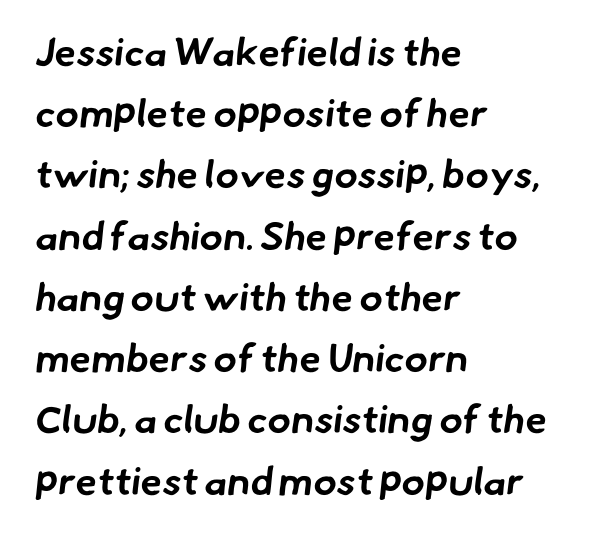
The image shows 39 px bold sans-serif type; set left-aligned, normal line spacing (1.57x), normal letter spacing, not underlined; low stroke contrast and a small x-height.
